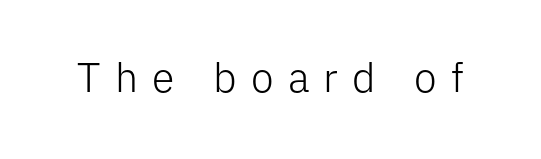
The image shows 41 px light sans-serif type, upright; set unusually wide letter spacing (+0.35 em), not underlined; low stroke contrast and a medium x-height.
